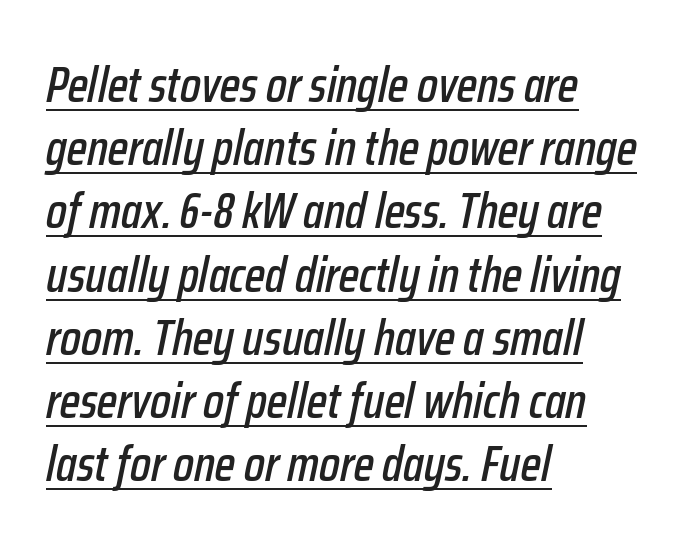
Q: Is the text italic (slanted)? A: Yes, it leans right by about 12 degrees.
Q: Is the text underlined? A: Yes.
Q: How is the paragraph aligned? A: Left-aligned.
Q: Is the spacing between letters normal or unusually wide? A: Normal.
Q: Is the spacing between lines tight, normal or loose? A: Normal.
Q: Width (condensed, normal, or wide)? A: Condensed.
Q: Stroke contrast? A: Low.
Q: x-height? A: Medium.
Q: Monospaced? A: No.
